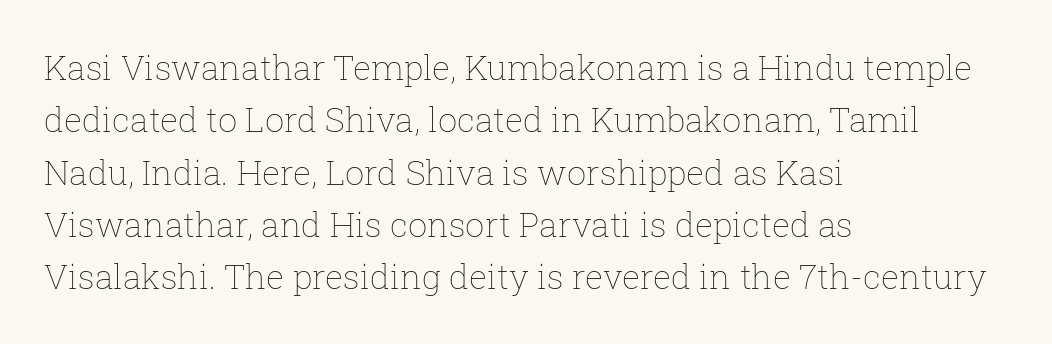
What's the leading like? Ordinary, nothing unusual. Ink coverage per letter is moderate at most. The rendering keeps characters at their native spacing. The passage shown is typed in a proportional face where columns would drift. The rag falls on the right side of this text block. Decoration check: the copy has no underline.
